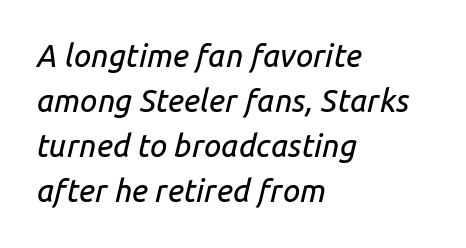
Between one letter and the next there's only the usual sliver of space. Any mark beneath the type? The region is blank. These lines are set flush left with a ragged right edge. Each letter keeps its own natural width here, so spacing adapts to shape. In terms of leading, this rendering sits right in the middle.
